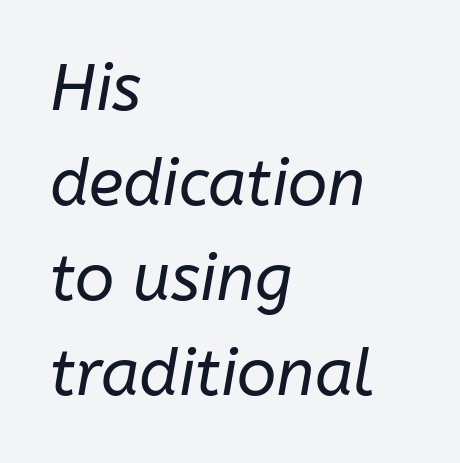
Yep, that's italic — everything's leaning. Short note: letters normally spaced. Nothing heavy about these letters — not bold at all. The rendering uses natural spacing where letterforms have individual widths. Is the block centered? No — it sits flush against the left margin. Compared with typical paragraphs, the rows here are spaced about the same.
